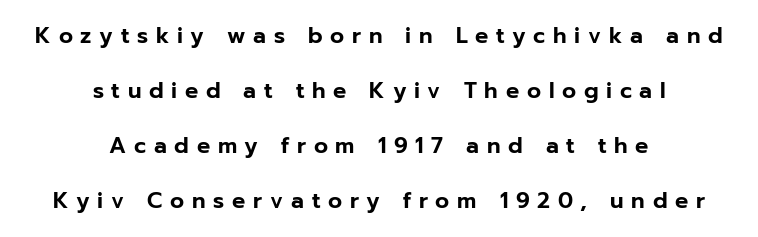
The gaps between neighbouring characters are conspicuously large. The leading is generous, giving the passage an open texture. The specimen reads as upright at a glance. Underline: absent.
